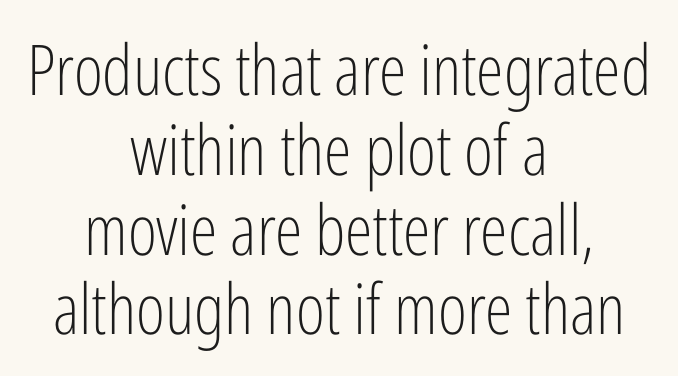
The passage shown has conventional tracking throughout. Each letter's strokes conclude bluntly, with no projecting serifs. Quick note: not italic, upright. The weight tops out at a normal text grade. Any mark beneath the type? The region is blank.
